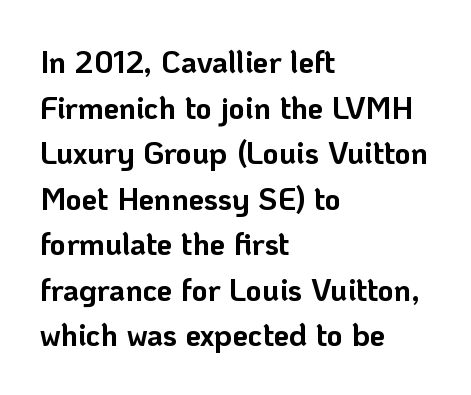
The font family rendered here belongs to the sans-serif group. The tracking reads as untouched default to a designer's eye. The specimen reads as upright at a glance. A normal amount of white space separates one row of letters from the next. The baseline area is clear. The lines are quadded left.
